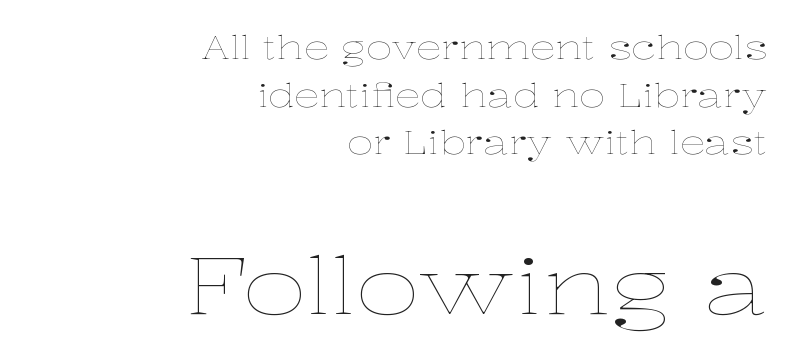
Students, note that the glyphs here touch the page at normal intervals. The rendering enlarges the type as you move from the upper chunk to the lower. The letters advance in unequal steps, a hallmark of proportional type. The rendering anchors every line to the right-hand side.
